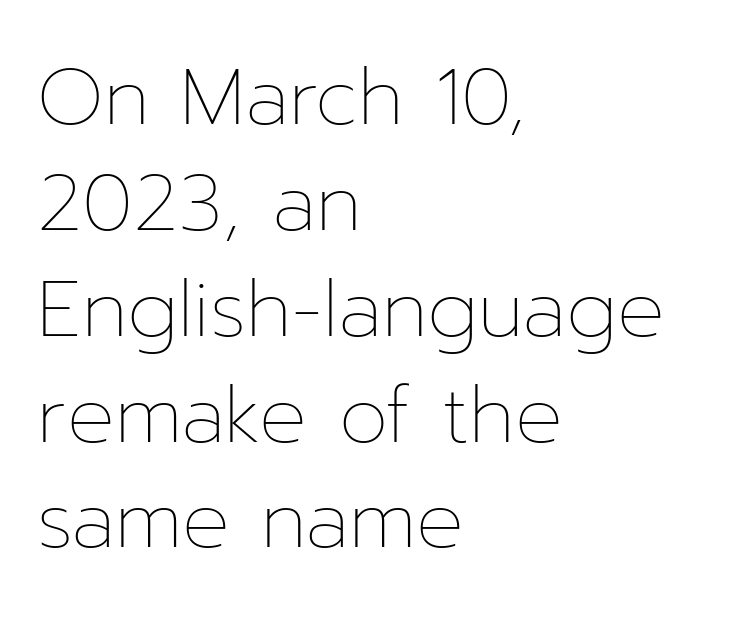
The image shows 79 px thin type, upright; set left-aligned, normal line spacing (1.34x), normal letter spacing, not underlined; low stroke contrast and a medium x-height.
